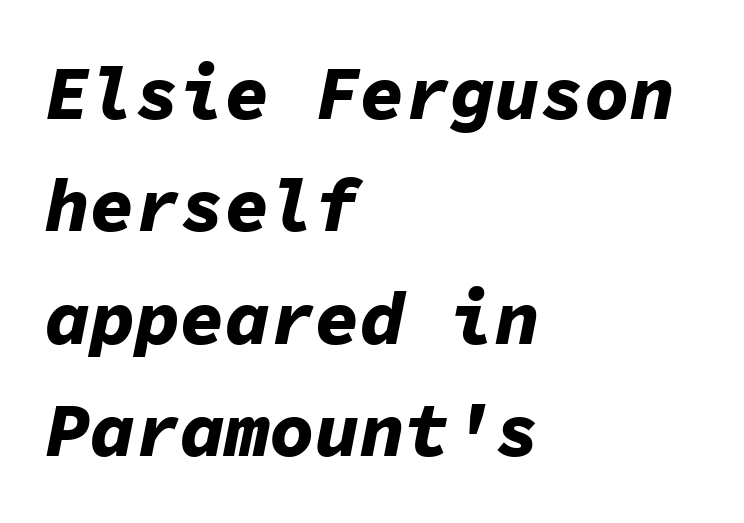
{"italic": "yes", "lean": "right", "slant_degrees": 11, "bold": "yes", "weight": "bold", "width": "normal", "stroke_contrast": "low", "x_height": "medium", "monospaced": "yes", "underline": "no", "align": "left", "line_spacing": "normal", "line_spacing_ratio": 1.5, "letter_spacing": "normal", "letter_spacing_em": 0.0, "glyph_px": 75}
